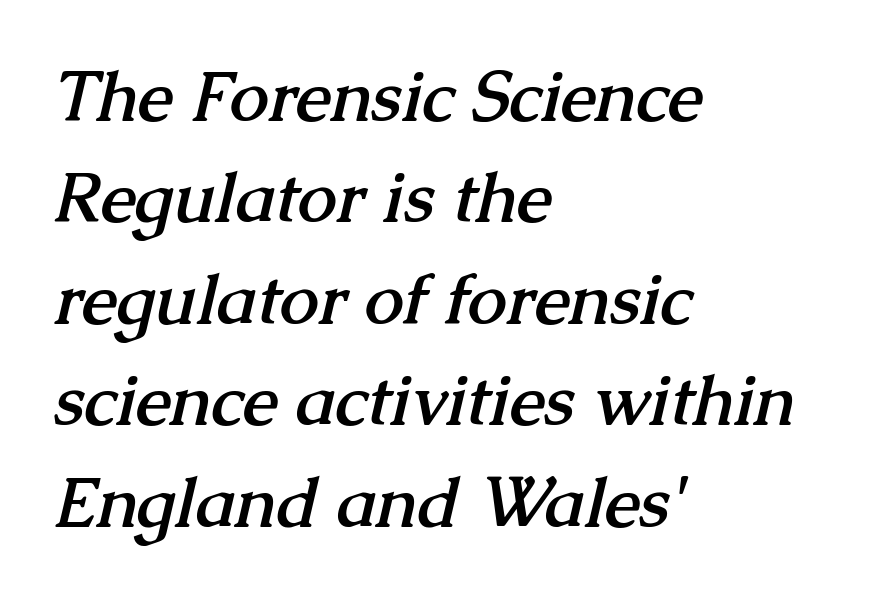
{"serif": "yes", "bold": "yes", "weight": "semibold", "width": "normal", "stroke_contrast": "medium", "x_height": "medium", "monospaced": "no", "underline": "no", "align": "left", "line_spacing": "normal", "line_spacing_ratio": 1.45, "letter_spacing": "normal", "letter_spacing_em": 0.0, "glyph_px": 70}
